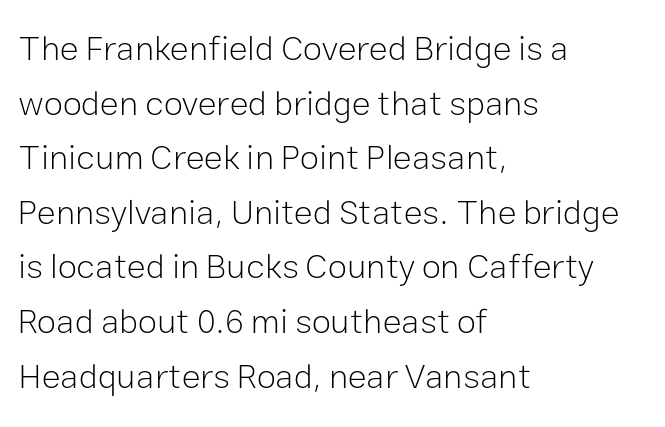
Q: Is the text bold? A: No.
Q: Is the text italic (slanted)? A: No, it is upright.
Q: Is the typeface a serif or a sans-serif typeface? A: Sans-serif.
Q: Is the text underlined? A: No.
Q: How is the paragraph aligned? A: Left-aligned.
Q: Is the spacing between letters normal or unusually wide? A: Normal.
Q: Is the spacing between lines tight, normal or loose? A: Normal.
Q: Width (condensed, normal, or wide)? A: Normal.
Q: Stroke contrast? A: Low.
Q: x-height? A: Medium.
Q: Monospaced? A: No.
